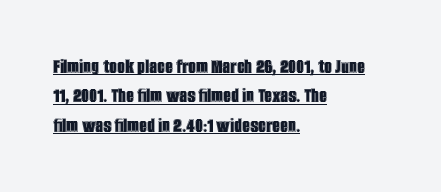
The image shows 22 px text type, upright; set left-aligned, normal line spacing (1.34x), normal letter spacing, underlined.
